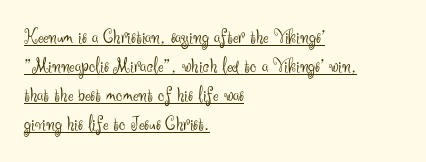
The image shows 21 px text type, upright; set left-aligned, normal line spacing (1.38x), normal letter spacing, underlined.
